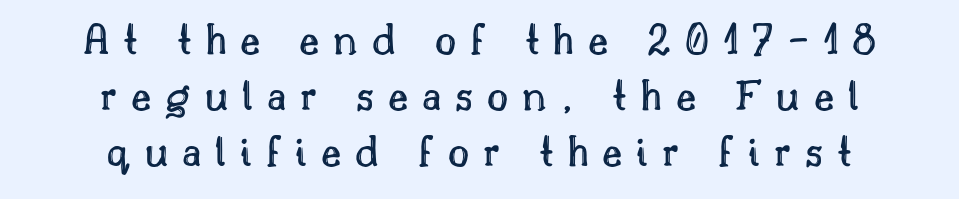
{"italic": "no", "width": "normal", "x_height": "small", "monospaced": "no", "underline": "no", "align": "center", "line_spacing_ratio": 1.22, "letter_spacing": "wide", "letter_spacing_em": 0.3, "glyph_px": 46}
